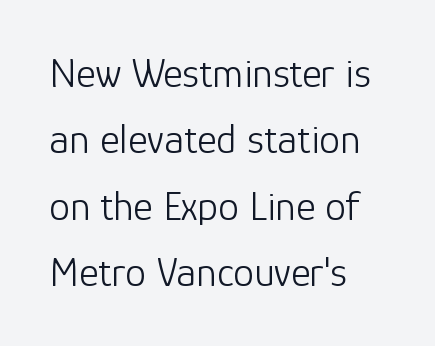
Q: Is the text bold? A: No.
Q: Is the text italic (slanted)? A: No, it is upright.
Q: Is the typeface a serif or a sans-serif typeface? A: Sans-serif.
Q: Is the text underlined? A: No.
Q: How is the paragraph aligned? A: Left-aligned.
Q: Is the spacing between letters normal or unusually wide? A: Normal.
Q: Is the spacing between lines tight, normal or loose? A: Normal.
Q: Width (condensed, normal, or wide)? A: Normal.
Q: Stroke contrast? A: Low.
Q: x-height? A: Medium.
Q: Monospaced? A: No.
